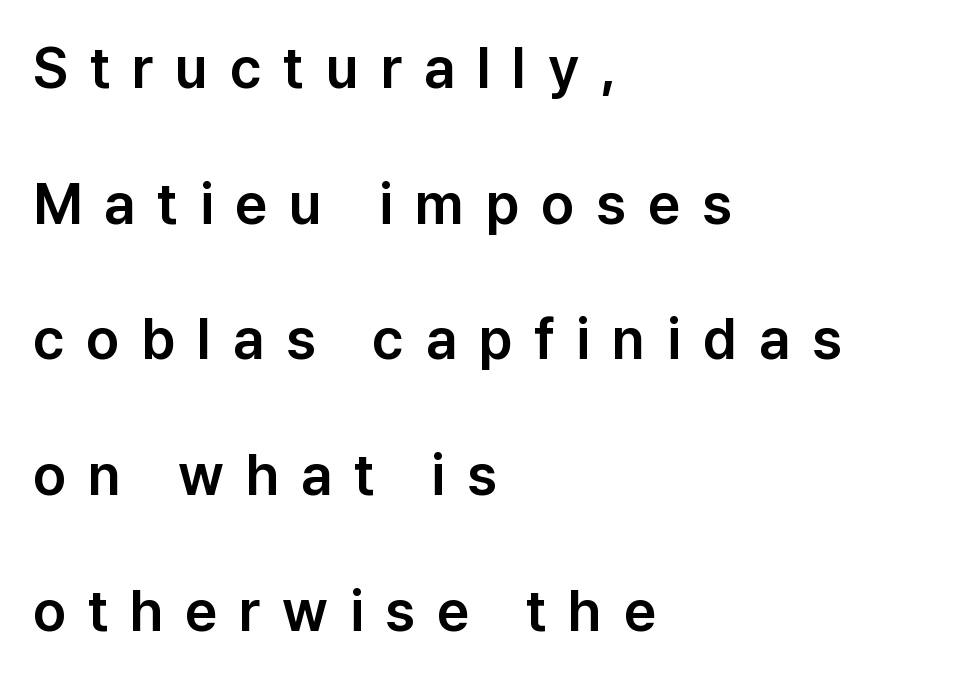
This sample uses an upright cut, with every glyph sitting square on the baseline. Examine the stroke ends and you'll find no serifs. You could fit nearly another row in the gap between these rows. Tracking here is generous; glyphs stand well apart from one another. Visually the block forms a straight wall on the left and a jagged coastline on the right.
